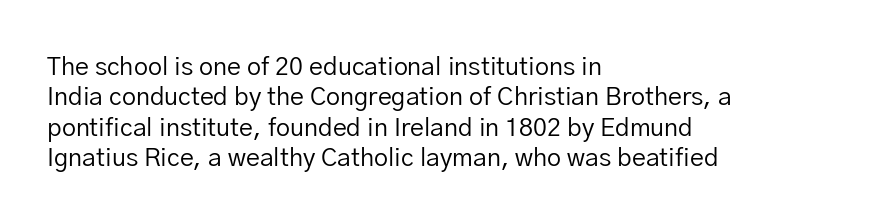
Q: Is the text bold? A: No.
Q: Is the text italic (slanted)? A: No, it is upright.
Q: Is the text underlined? A: No.
Q: How is the paragraph aligned? A: Left-aligned.
Q: Is the spacing between letters normal or unusually wide? A: Normal.
